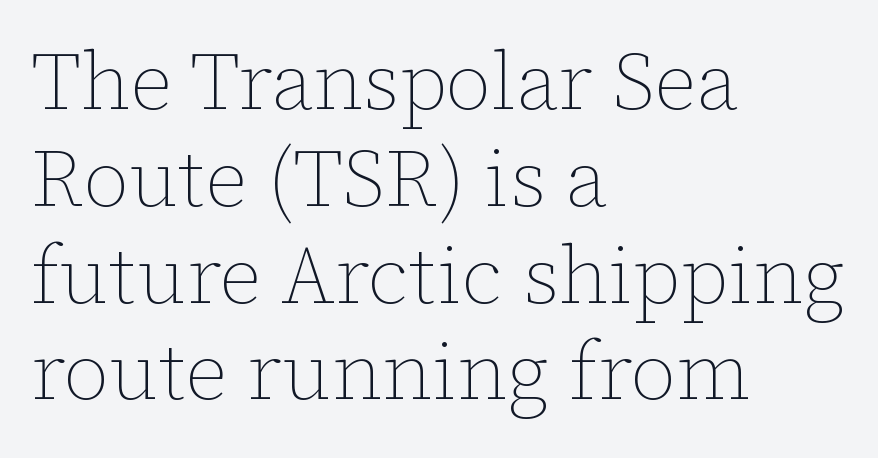
The type is set solid horizontally, with unmodified tracking. The rendering anchors every line to the left-hand side. Nope, not italic — everything's standing straight. Beneath every word, the page is bare. Proportional: the letters do not fall into vertical columns.
